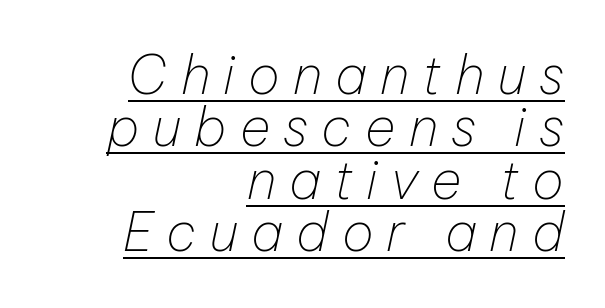
{"italic": "yes", "lean": "right", "slant_degrees": 12, "bold": "no", "weight": "thin", "width": "normal", "stroke_contrast": "low", "x_height": "medium", "monospaced": "no", "underline": "yes", "align": "right", "line_spacing": "tight", "line_spacing_ratio": 0.99, "letter_spacing": "wide", "letter_spacing_em": 0.25, "glyph_px": 53}
